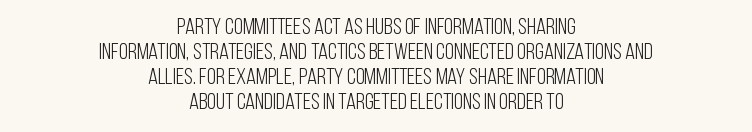
{"italic": "no", "bold": "no", "underline": "no", "align": "center", "line_spacing": "tight", "line_spacing_ratio": 1.09, "letter_spacing": "normal", "letter_spacing_em": 0.0, "glyph_px": 23}
